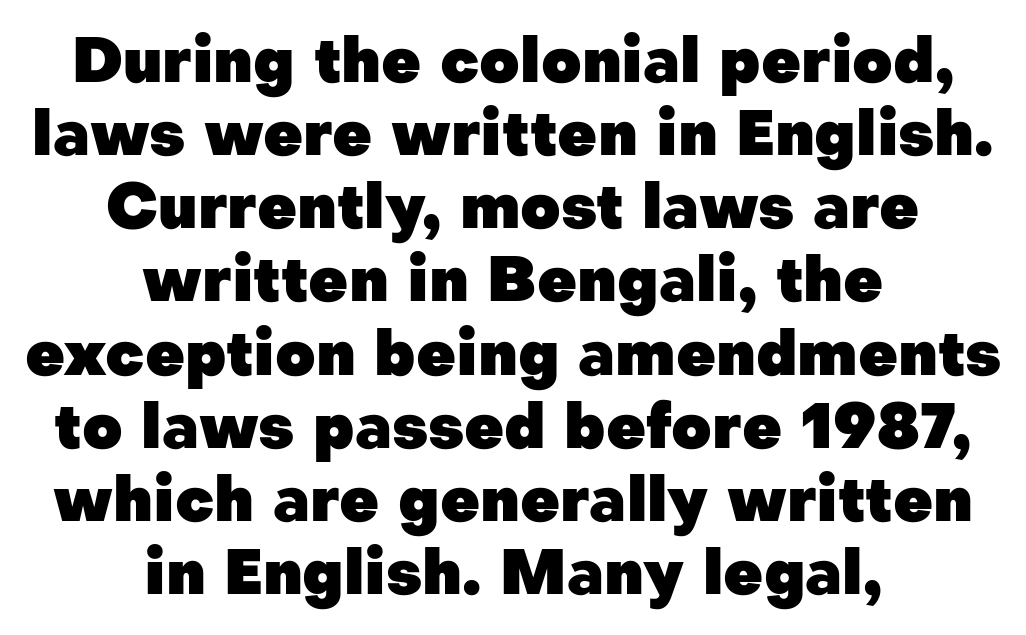
Q: Is the text bold? A: Yes.
Q: Is the text italic (slanted)? A: No, it is upright.
Q: Is the typeface a serif or a sans-serif typeface? A: Sans-serif.
Q: Is the text underlined? A: No.
Q: How is the paragraph aligned? A: Centered.
Q: Is the spacing between letters normal or unusually wide? A: Normal.
Q: Width (condensed, normal, or wide)? A: Normal.
Q: Stroke contrast? A: Low.
Q: x-height? A: Medium.
Q: Monospaced? A: No.
